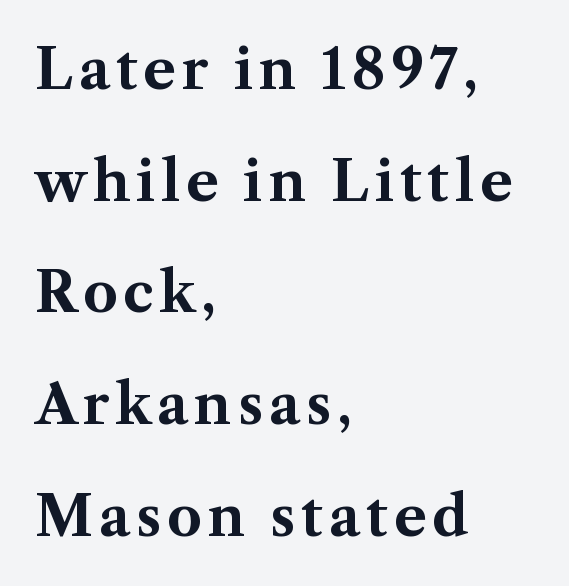
Just letters on the line, the space beneath them empty. The letters advance in unequal steps, a hallmark of proportional type. Short and long lines alike share a common starting point at left. Weight: bold. I'd call this a serif setting — the letters wear small feet. When letters stand straight like this, we call the style roman or upright.
